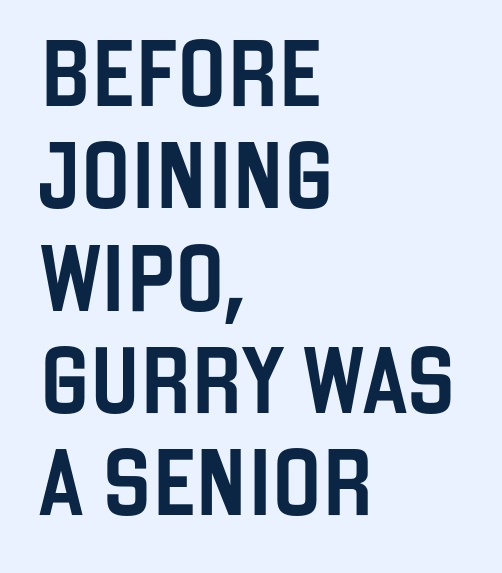
{"serif": "no", "italic": "no", "width": "condensed", "stroke_contrast": "low", "x_height": "large", "monospaced": "no", "underline": "no", "align": "left", "line_spacing": "normal", "line_spacing_ratio": 1.55, "letter_spacing": "normal", "letter_spacing_em": 0.0, "glyph_px": 66}
